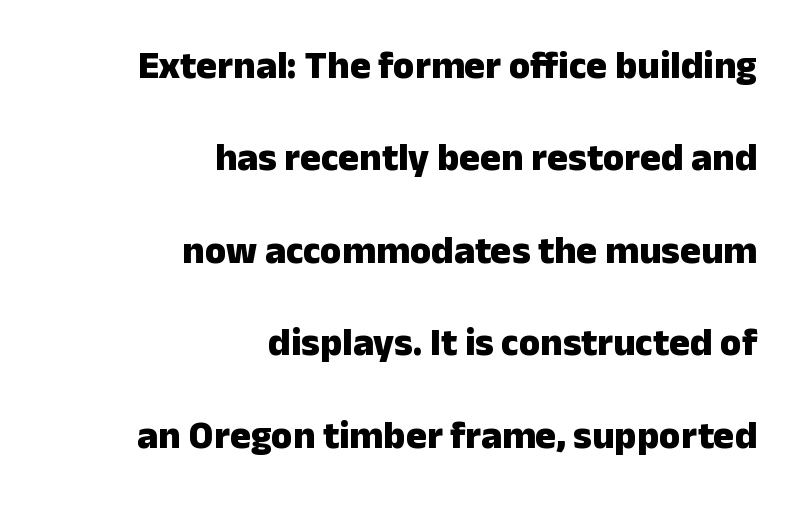
Do the letters lean? They stand straight. Between one letter and the next there's only the usual sliver of space. Does the weight exceed regular? Yes, all the way to bold. The gap between lines stays unmarked.
